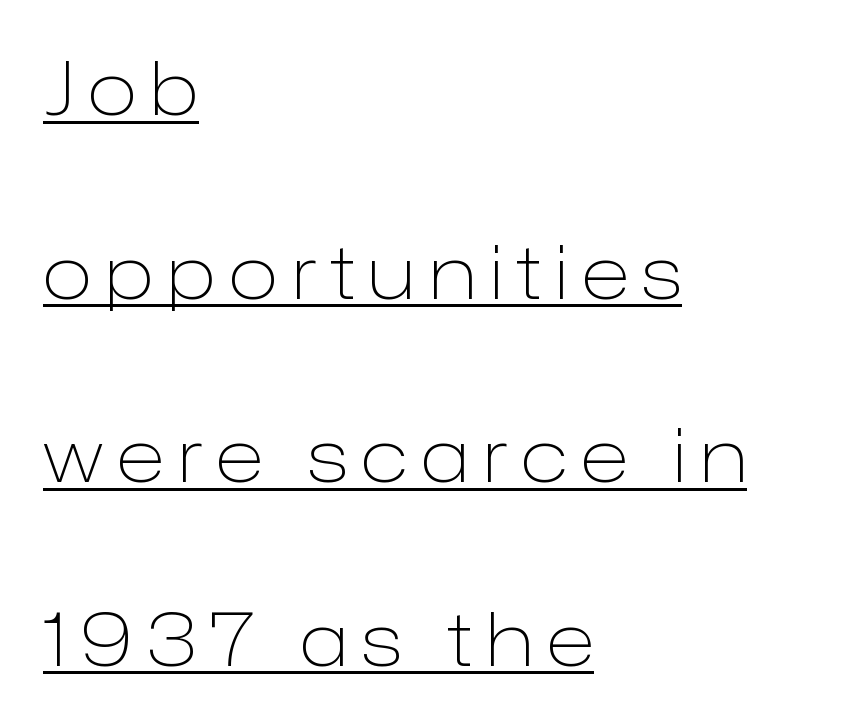
Q: Is the text bold? A: No.
Q: Is the text italic (slanted)? A: No, it is upright.
Q: Is the typeface a serif or a sans-serif typeface? A: Sans-serif.
Q: Is the text underlined? A: Yes.
Q: How is the paragraph aligned? A: Left-aligned.
Q: Is the spacing between lines tight, normal or loose? A: Loose.
Q: Width (condensed, normal, or wide)? A: Normal.
Q: Stroke contrast? A: Low.
Q: x-height? A: Medium.
Q: Monospaced? A: No.
